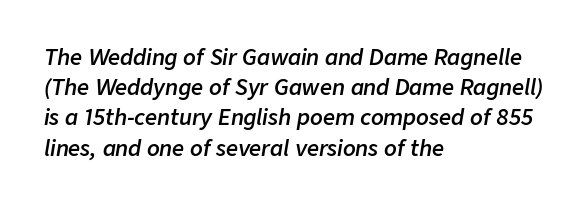
Rendered with sloped, italic letterforms. The vertical gap from one line to the next is medium. Typeset ragged right — the left edge is the straight one. What stands out about the letter spacing? Nothing — it is the standard amount.
